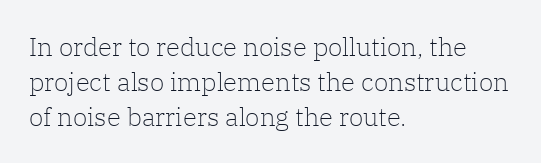
The strip under each line holds only bare page. Short note: letters normally spaced. The axis of the letterforms is exactly vertical. Line spacing here is normal. The rendering anchors every line to the left-hand side.
